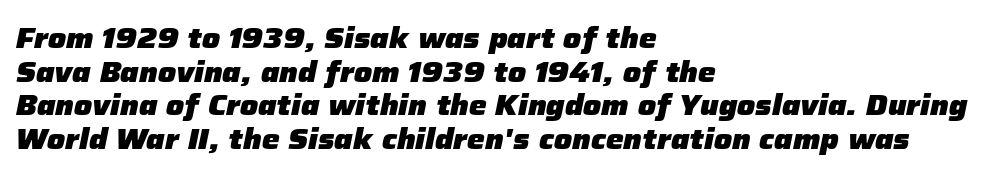
Q: Is the text bold? A: Yes.
Q: Is the text italic (slanted)? A: Yes, it leans right by about 12 degrees.
Q: Is the text underlined? A: No.
Q: How is the paragraph aligned? A: Left-aligned.
Q: Is the spacing between letters normal or unusually wide? A: Normal.
Q: Width (condensed, normal, or wide)? A: Normal.
Q: Stroke contrast? A: Low.
Q: x-height? A: Medium.
Q: Monospaced? A: No.
